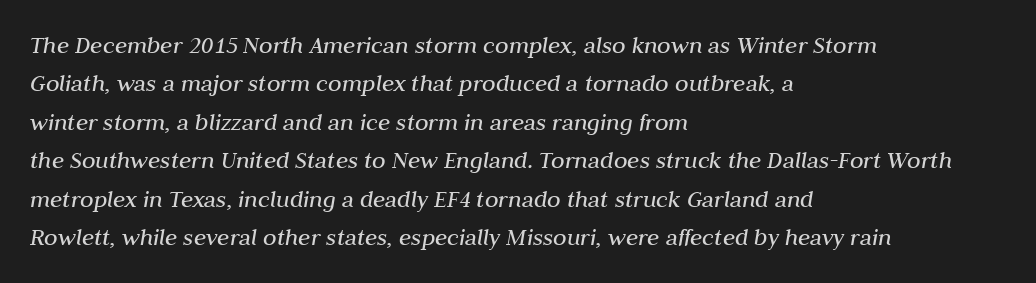
The gaps between neighbouring characters are ordinary and unremarkable. Line starts are locked; line ends wander. Vertical spacing — default. The whole block is typeset with a tilt.
